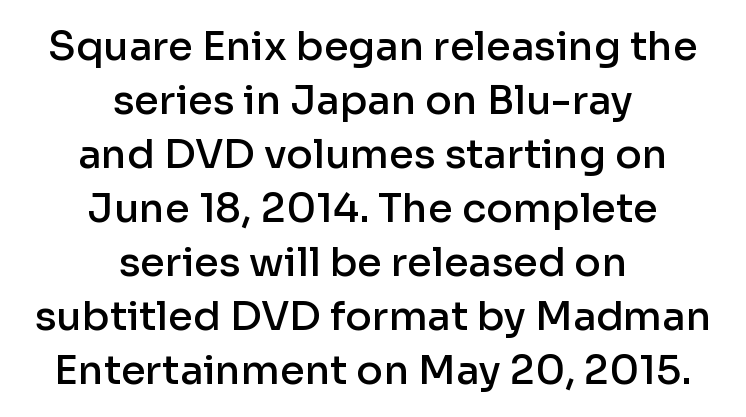
{"serif": "no", "italic": "no", "bold": "semi", "weight": "semibold", "width": "normal", "stroke_contrast": "low", "x_height": "medium", "monospaced": "no", "underline": "no", "align": "center", "line_spacing": "normal", "line_spacing_ratio": 1.35, "letter_spacing": "normal", "letter_spacing_em": 0.0, "glyph_px": 40}
